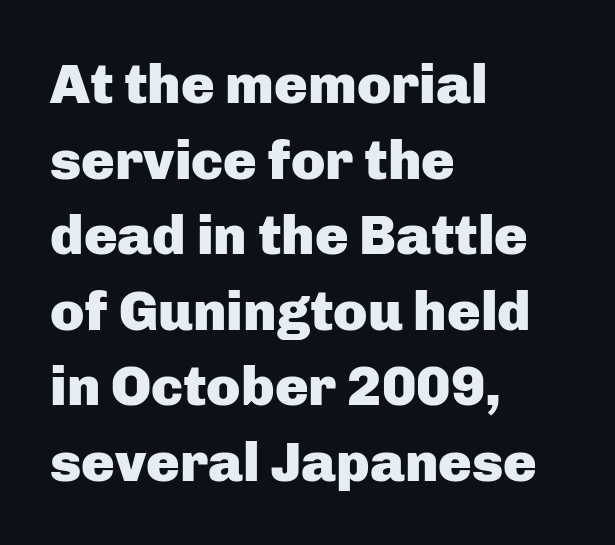
Weight check: bold — yes, fully. Standard letterfit; no display-style spreading of the glyphs. Regarding leading, the lines here are spaced in the standard way. All the whitespace from short lines collects on the right.
